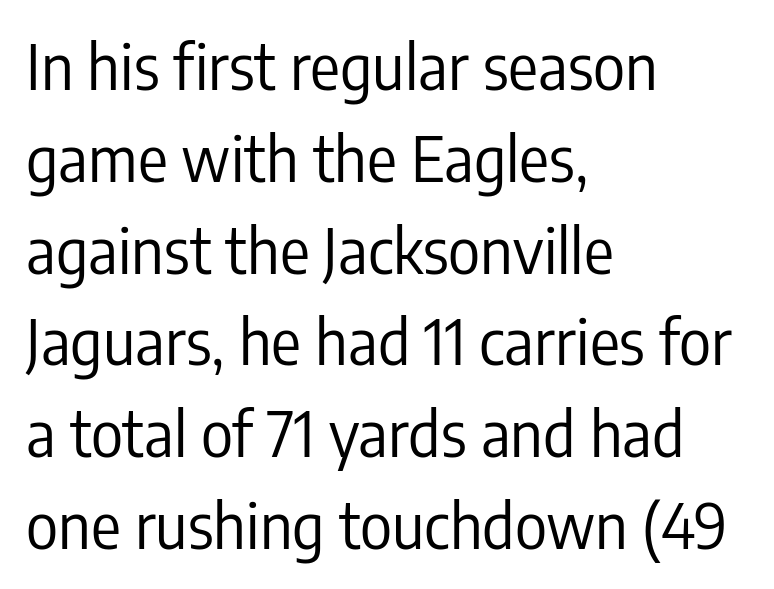
Plain, unruled lines of type. Notice how the stems are strictly vertical — no italics here. What stands out about the letter spacing? Nothing — it is the standard amount. Is the block centered? No — it sits flush against the left margin. Does the leading feel generous? No, just average.
